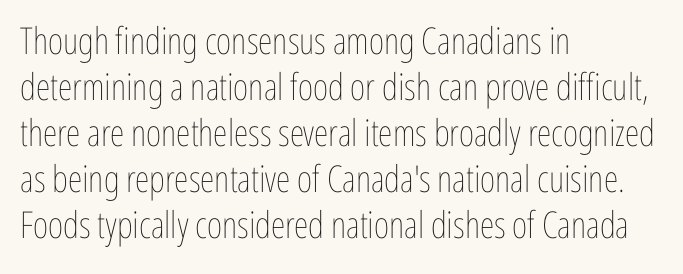
The letterforms sit at book weight or below. The passage shown is not underscored anywhere. Nobody touched the tracking dial on this one. Horizontal alignment here is leftward, the default for most running prose. The letters stand straight up with perfectly vertical stems. These lines are rendered in a variable-pitch font.
